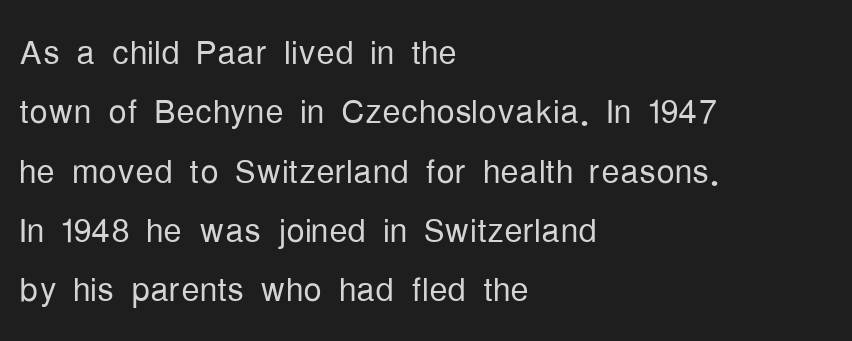
Q: Is the text bold? A: No.
Q: Is the text italic (slanted)? A: No, it is upright.
Q: Is the typeface a serif or a sans-serif typeface? A: Sans-serif.
Q: Is the text underlined? A: No.
Q: How is the paragraph aligned? A: Left-aligned.
Q: Is the spacing between letters normal or unusually wide? A: Normal.
Q: Is the spacing between lines tight, normal or loose? A: Normal.
Q: Width (condensed, normal, or wide)? A: Condensed.
Q: Stroke contrast? A: Low.
Q: x-height? A: Medium.
Q: Monospaced? A: No.
